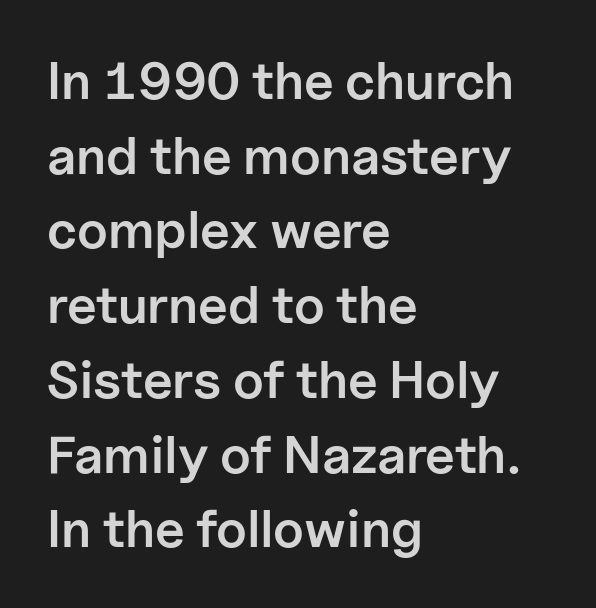
The image shows 53 px semibold sans-serif type, upright; set left-aligned, normal line spacing (1.41x), normal letter spacing, not underlined; low stroke contrast and a medium x-height.
